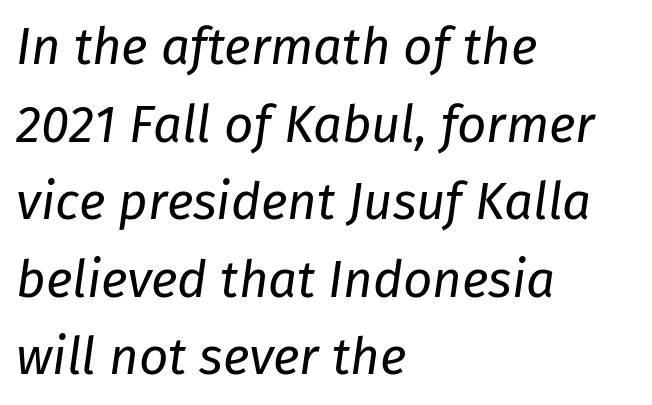
The image shows 51 px regular-weight type, italic (leaning right); set left-aligned, normal line spacing (1.52x), normal letter spacing, not underlined; low stroke contrast and a medium x-height.
